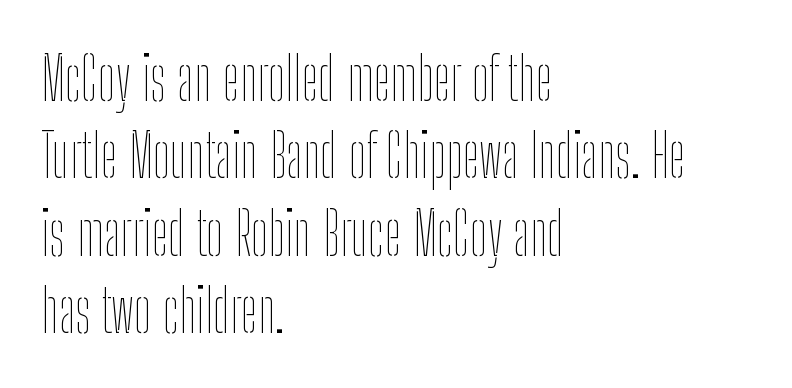
Q: Is the text bold? A: No.
Q: Is the text italic (slanted)? A: No, it is upright.
Q: Is the text underlined? A: No.
Q: How is the paragraph aligned? A: Left-aligned.
Q: Is the spacing between letters normal or unusually wide? A: Normal.
Q: Is the spacing between lines tight, normal or loose? A: Normal.
Q: Width (condensed, normal, or wide)? A: Condensed.
Q: Stroke contrast? A: Low.
Q: x-height? A: Medium.
Q: Monospaced? A: No.
